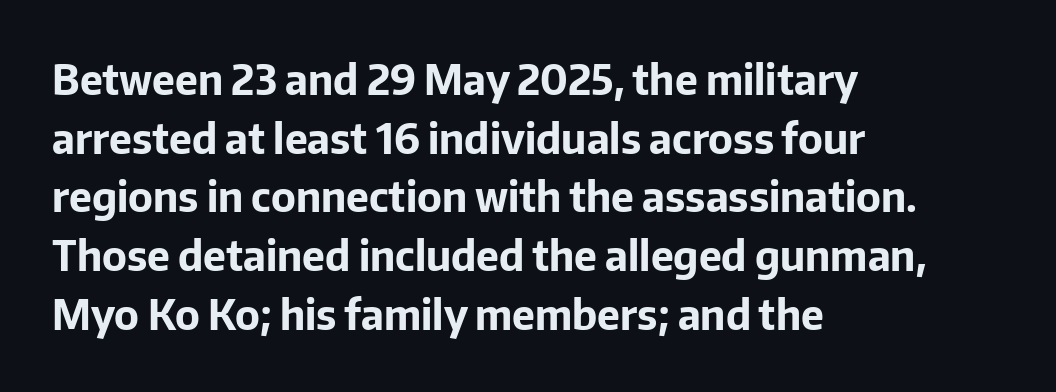
How heavy is the stroke? Heavy — this is a bold. Notice how descenders clear the ascenders below comfortably — that's standard leading. Each letter keeps its own natural width here, so spacing adapts to shape. Short and long lines alike share a common starting point at left.
